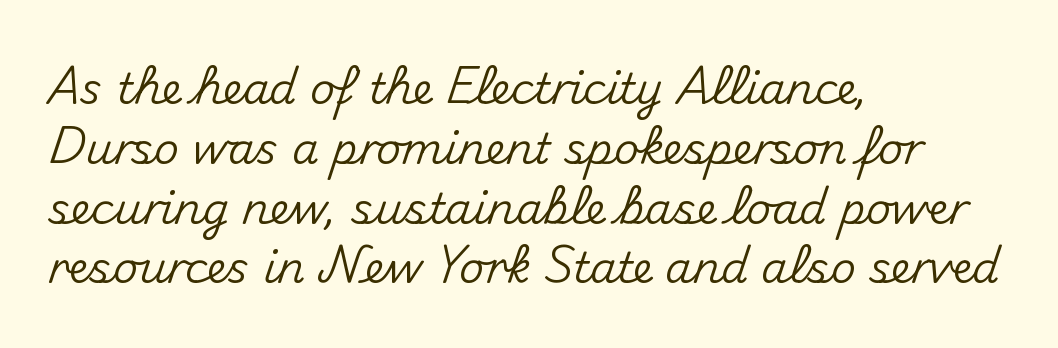
{"serif": "no", "width": "normal", "stroke_contrast": "medium", "x_height": "small", "monospaced": "no", "underline": "no", "align": "left", "line_spacing": "normal", "line_spacing_ratio": 1.39, "letter_spacing": "normal", "letter_spacing_em": 0.0, "glyph_px": 43}
